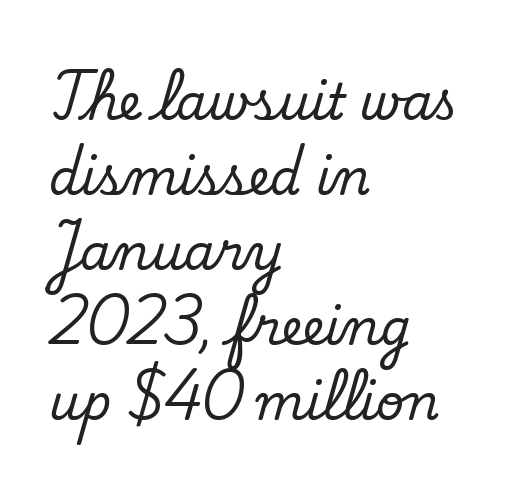
{"serif": "yes", "width": "normal", "stroke_contrast": "low", "x_height": "small", "monospaced": "no", "underline": "no", "align": "left", "line_spacing": "normal", "line_spacing_ratio": 1.53, "letter_spacing": "normal", "letter_spacing_em": 0.0, "glyph_px": 49}
